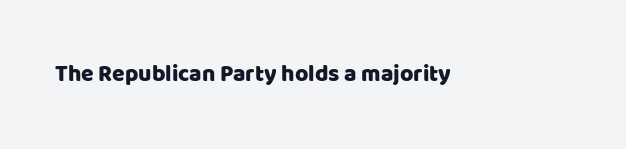
Q: Is the text italic (slanted)? A: No, it is upright.
Q: Is the text underlined? A: No.
Q: Is the spacing between letters normal or unusually wide? A: Normal.
